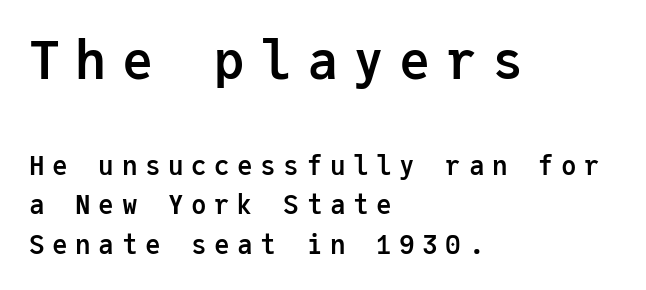
Q: Is the text bold? A: Yes.
Q: Is the text italic (slanted)? A: No, it is upright.
Q: Is the typeface a serif or a sans-serif typeface? A: Sans-serif.
Q: Is the text underlined? A: No.
Q: How is the paragraph aligned? A: Left-aligned.
Q: Is the spacing between letters normal or unusually wide? A: Unusually wide.
Q: Is the spacing between lines tight, normal or loose? A: Normal.
Q: Which block of text is set in a larger size, the first (top) or the second (bottom)? A: The first (top) one.
Q: Width (condensed, normal, or wide)? A: Normal.
Q: Stroke contrast? A: Low.
Q: x-height? A: Medium.
Q: Monospaced? A: Yes.
